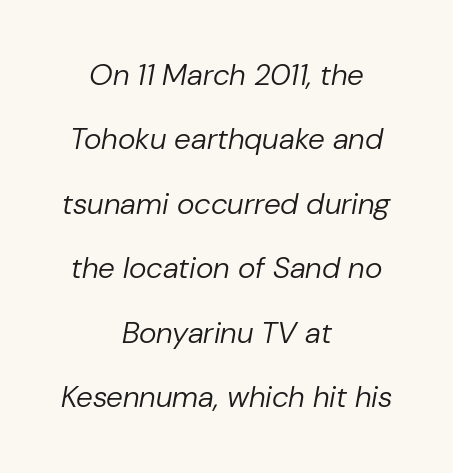
{"italic": "yes", "lean": "right", "slant_degrees": 10, "bold": "no", "weight": "regular", "width": "normal", "stroke_contrast": "low", "x_height": "medium", "monospaced": "no", "underline": "no", "align": "center", "line_spacing": "loose", "line_spacing_ratio": 2.15, "letter_spacing": "normal", "letter_spacing_em": 0.0, "glyph_px": 30}
